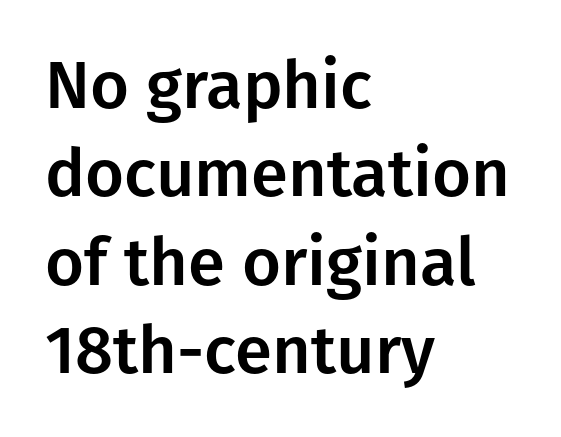
The image shows 67 px sans-serif type, upright; set left-aligned, normal line spacing (1.32x), normal letter spacing, not underlined; low stroke contrast and a medium x-height.
